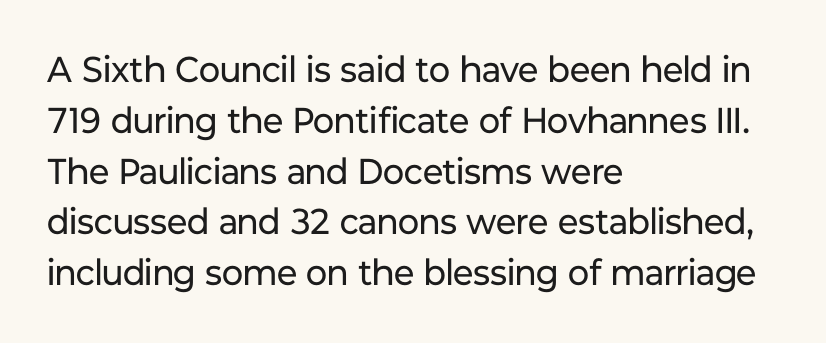
{"serif": "no", "italic": "no", "bold": "no", "weight": "regular", "width": "normal", "stroke_contrast": "low", "x_height": "medium", "monospaced": "no", "underline": "no", "align": "left", "line_spacing": "normal", "line_spacing_ratio": 1.41, "letter_spacing": "normal", "letter_spacing_em": 0.0, "glyph_px": 36}
